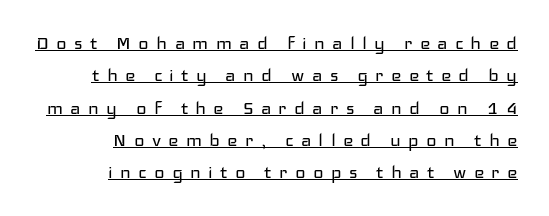
{"italic": "no", "bold": "no", "underline": "yes", "align": "right", "line_spacing": "normal", "line_spacing_ratio": 1.47, "letter_spacing": "wide", "letter_spacing_em": 0.33, "glyph_px": 22}
